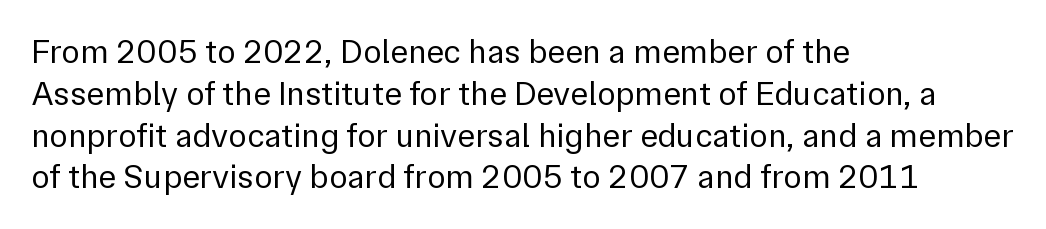
Is this a sans? Yes — the strokes have no serifs. Each letter keeps its own natural width here, so spacing adapts to shape. The gap between lines stays unmarked. Each line starts at the same left margin while the right side varies. It's the straight-up-and-down kind of type. This reads as an unemphasized weight, regular at the heaviest.
